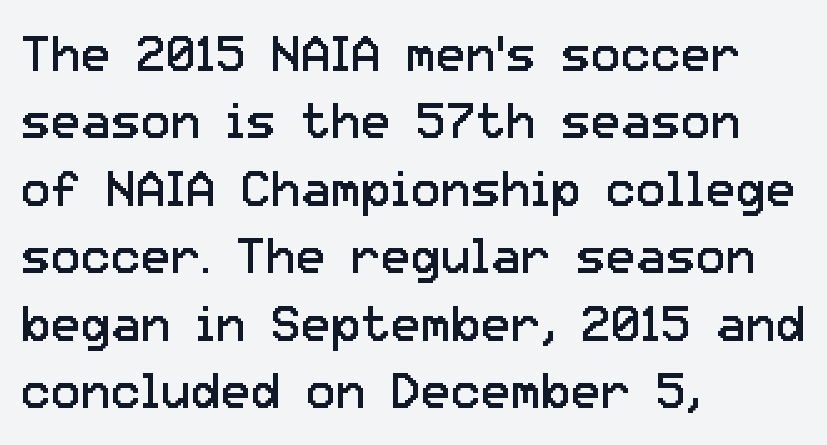
Q: Is the text bold? A: No.
Q: Is the text italic (slanted)? A: No, it is upright.
Q: Is the typeface a serif or a sans-serif typeface? A: Sans-serif.
Q: Is the text underlined? A: No.
Q: How is the paragraph aligned? A: Left-aligned.
Q: Is the spacing between letters normal or unusually wide? A: Normal.
Q: Is the spacing between lines tight, normal or loose? A: Normal.
Q: Width (condensed, normal, or wide)? A: Normal.
Q: Stroke contrast? A: Low.
Q: x-height? A: Medium.
Q: Monospaced? A: No.
